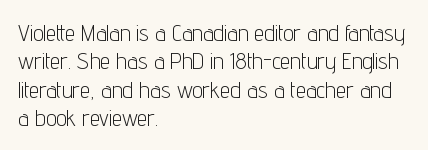
The image shows 23 px text type, upright; set left-aligned, line spacing 1.23x, normal letter spacing, not underlined.
